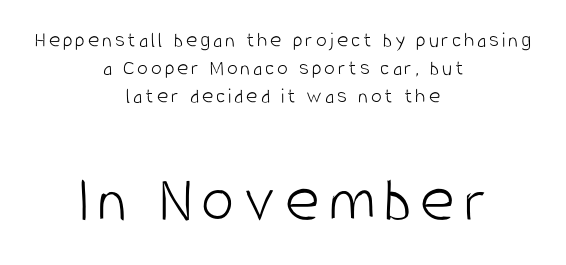
The image shows 67 px light, condensed sans-serif type, upright; set centered, normal line spacing (1.28x), not underlined; the second (bottom) block is 3.05x larger; low stroke contrast and a large x-height.
